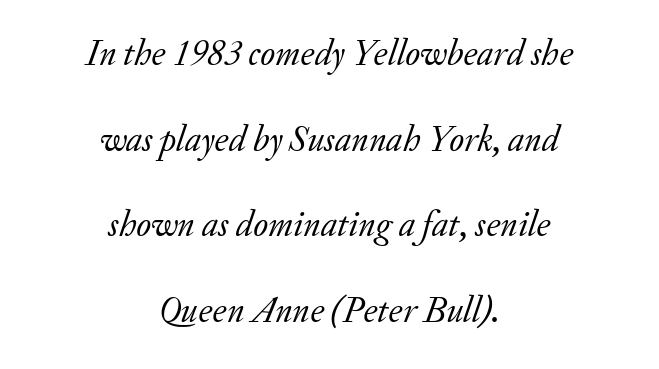
{"serif": "yes", "italic": "yes", "lean": "right", "slant_degrees": 20, "bold": "no", "weight": "regular", "width": "normal", "stroke_contrast": "low", "x_height": "small", "monospaced": "no", "underline": "no", "align": "center", "line_spacing": "loose", "line_spacing_ratio": 2.38, "letter_spacing": "normal", "letter_spacing_em": 0.0, "glyph_px": 36}
